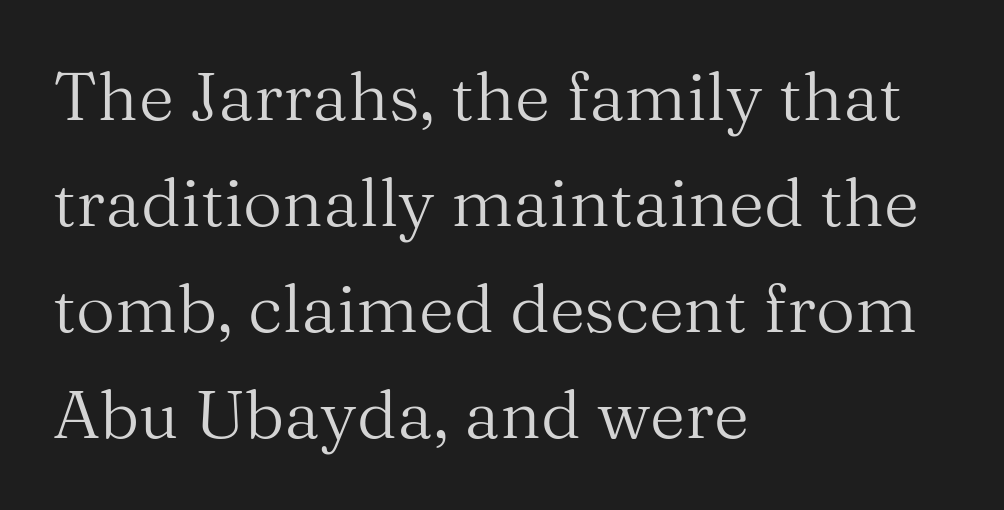
Q: Is the text bold? A: No.
Q: Is the text italic (slanted)? A: No, it is upright.
Q: Is the typeface a serif or a sans-serif typeface? A: Serif.
Q: Is the text underlined? A: No.
Q: How is the paragraph aligned? A: Left-aligned.
Q: Is the spacing between letters normal or unusually wide? A: Normal.
Q: Is the spacing between lines tight, normal or loose? A: Normal.
Q: Width (condensed, normal, or wide)? A: Normal.
Q: Stroke contrast? A: Medium.
Q: x-height? A: Medium.
Q: Monospaced? A: No.
